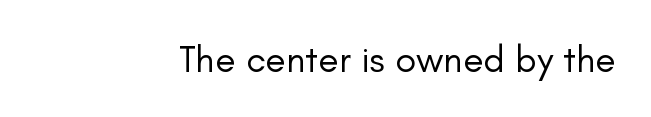
Q: Is the text bold? A: No.
Q: Is the text italic (slanted)? A: No, it is upright.
Q: Is the typeface a serif or a sans-serif typeface? A: Sans-serif.
Q: Is the text underlined? A: No.
Q: Is the spacing between letters normal or unusually wide? A: Normal.
Q: Width (condensed, normal, or wide)? A: Normal.
Q: Stroke contrast? A: Low.
Q: x-height? A: Small.
Q: Monospaced? A: No.
